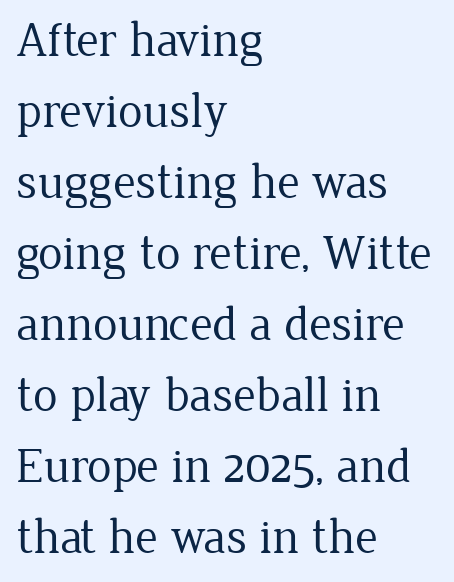
{"serif": "yes", "italic": "no", "bold": "no", "weight": "regular", "width": "normal", "stroke_contrast": "low", "x_height": "medium", "monospaced": "no", "underline": "no", "align": "left", "line_spacing": "normal", "line_spacing_ratio": 1.45, "letter_spacing": "normal", "letter_spacing_em": 0.0, "glyph_px": 49}
